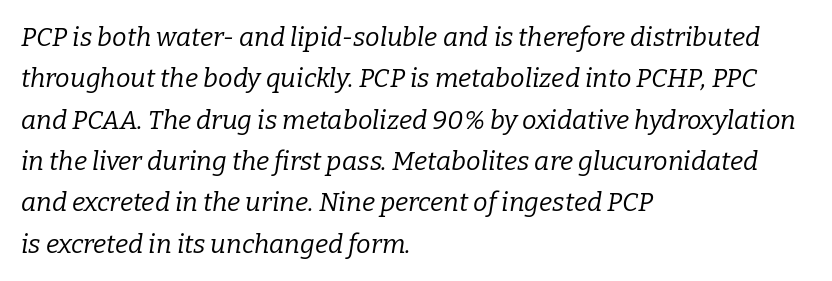
Q: Is the text bold? A: No.
Q: Is the text italic (slanted)? A: Yes, it leans right by about 9 degrees.
Q: Is the text underlined? A: No.
Q: How is the paragraph aligned? A: Left-aligned.
Q: Is the spacing between letters normal or unusually wide? A: Normal.
Q: Is the spacing between lines tight, normal or loose? A: Normal.
